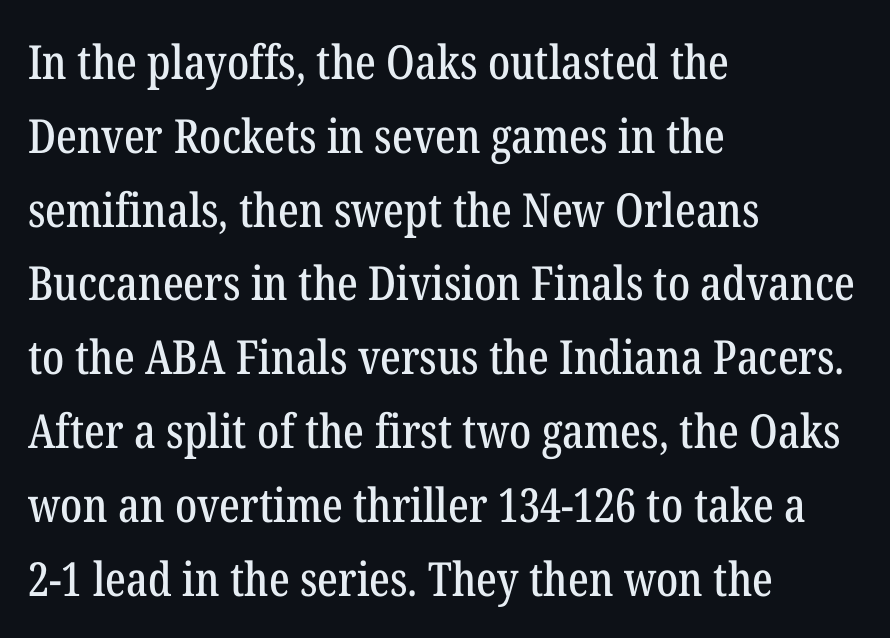
The image shows 47 px condensed serif type, upright; set left-aligned, normal line spacing (1.57x), normal letter spacing, not underlined; low stroke contrast and a medium x-height.
